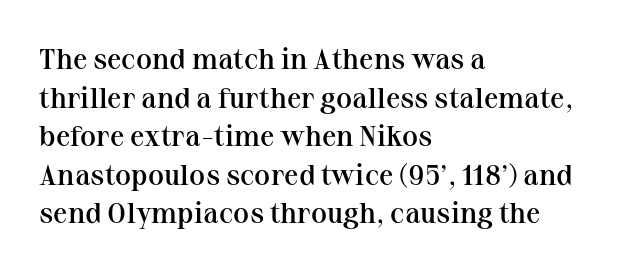
{"serif": "yes", "italic": "no", "bold": "semi", "weight": "semibold", "width": "normal", "stroke_contrast": "medium", "x_height": "medium", "monospaced": "no", "underline": "no", "align": "left", "line_spacing": "normal", "line_spacing_ratio": 1.33, "letter_spacing": "normal", "letter_spacing_em": 0.0, "glyph_px": 29}
